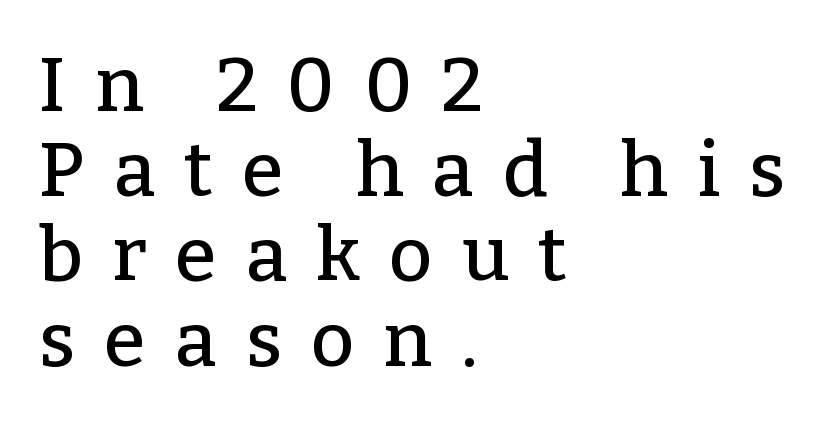
{"serif": "yes", "italic": "no", "width": "normal", "stroke_contrast": "low", "x_height": "medium", "monospaced": "no", "underline": "no", "align": "left", "line_spacing": "tight", "line_spacing_ratio": 1.12, "letter_spacing": "wide", "letter_spacing_em": 0.38, "glyph_px": 76}
